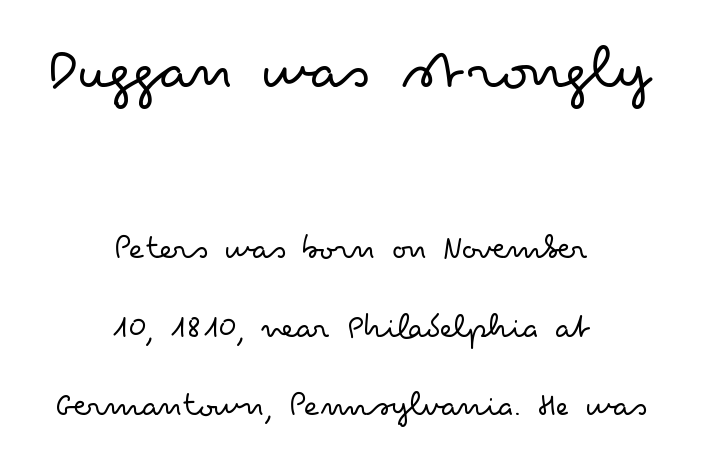
The image shows 62 px light, wide sans-serif type, upright; set centered, loose line spacing (2.24x), normal letter spacing, not underlined; the first (top) block is 1.77x larger; low stroke contrast and a small x-height.
